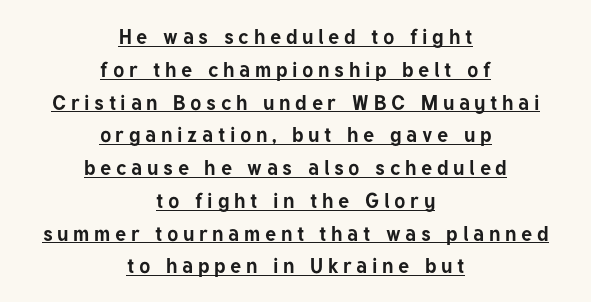
The glyphs have the mass of a bold cut. The lettering holds an erect, upright posture throughout. Line starts and ends both wander, symmetrically. Glyph-to-glyph distance is far greater than everyday printed text.
